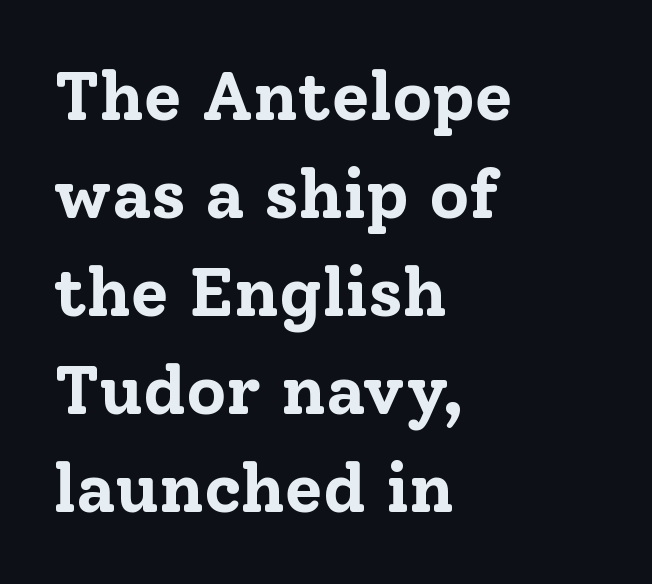
{"serif": "yes", "italic": "no", "bold": "yes", "weight": "bold", "width": "normal", "stroke_contrast": "low", "x_height": "medium", "monospaced": "no", "underline": "no", "align": "left", "line_spacing": "normal", "line_spacing_ratio": 1.42, "letter_spacing": "normal", "letter_spacing_em": 0.0, "glyph_px": 69}
